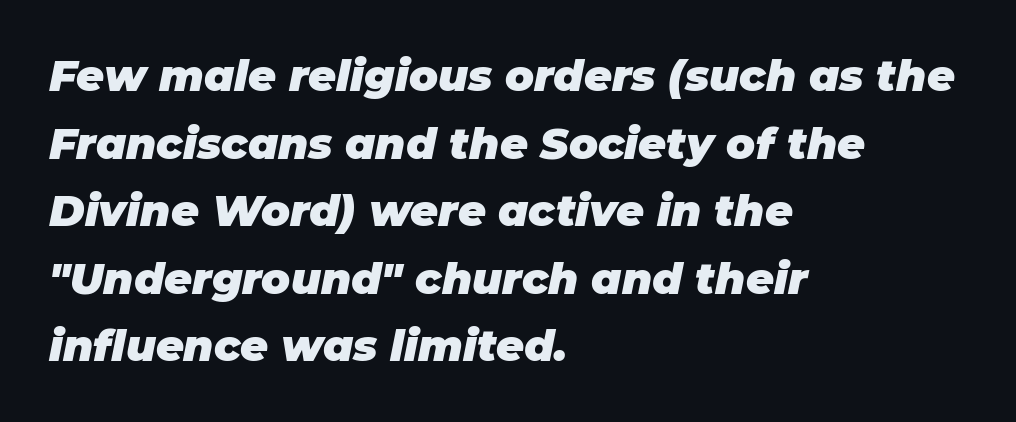
The image shows 43 px heavy type, italic (leaning right); set left-aligned, normal line spacing (1.57x), normal letter spacing, not underlined; low stroke contrast and a large x-height.
